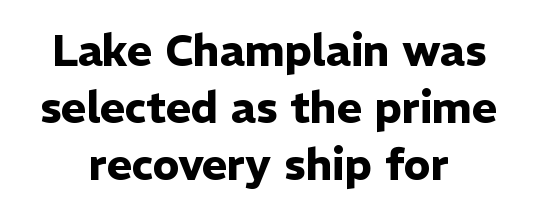
The image shows 43 px heavy sans-serif type, upright; set centered, normal line spacing (1.32x), normal letter spacing, not underlined; low stroke contrast and a medium x-height.
